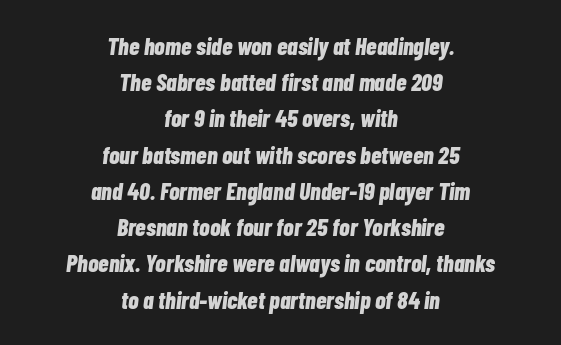
The image shows 24 px bold type, italic (leaning right); set centered, normal line spacing (1.51x), normal letter spacing, not underlined.
